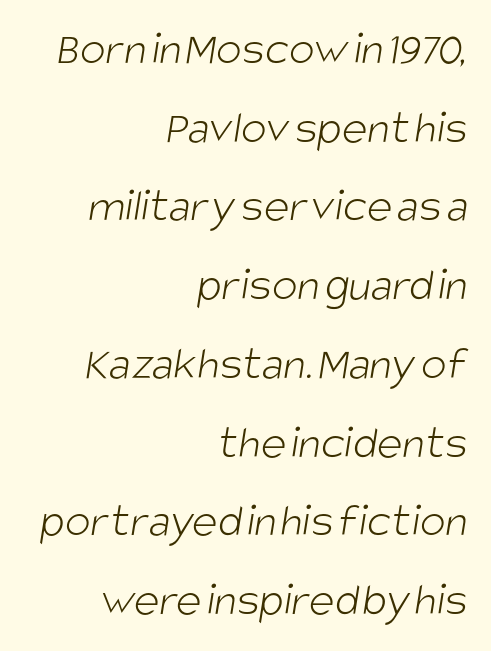
{"serif": "no", "bold": "no", "weight": "light", "width": "condensed", "stroke_contrast": "low", "x_height": "large", "monospaced": "no", "underline": "no", "align": "right", "line_spacing": "normal", "line_spacing_ratio": 1.64, "letter_spacing": "normal", "letter_spacing_em": 0.0, "glyph_px": 48}
